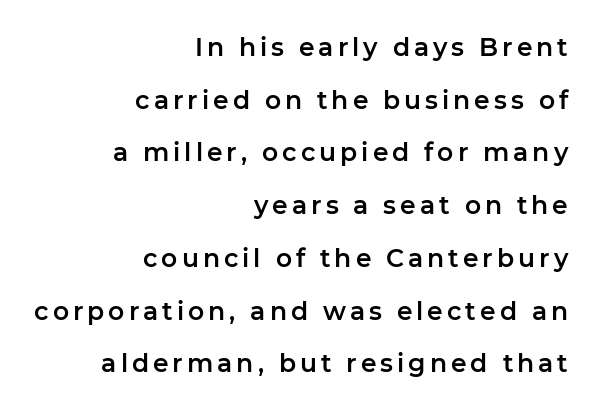
Q: Is the text italic (slanted)? A: No, it is upright.
Q: Is the text underlined? A: No.
Q: How is the paragraph aligned? A: Right-aligned.
Q: Is the spacing between lines tight, normal or loose? A: Loose.
